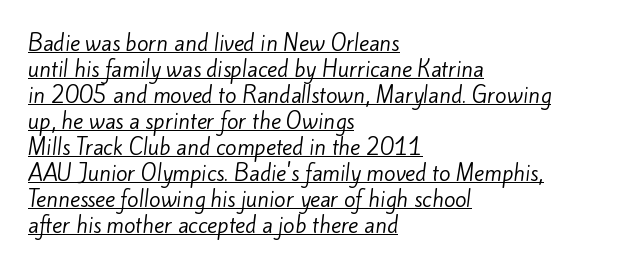
Compared with a centered layout, this one pins lines to the left instead. Each word holds together tightly as a unit, with standard inter-letter gaps. A typographer would call this underscored text. Is the type heavy? It reads as light-to-regular instead.
